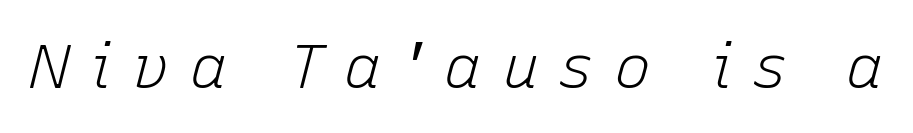
The image shows 62 px light type, italic (leaning right); set unusually wide letter spacing (+0.33 em), not underlined; low stroke contrast and a medium x-height.
